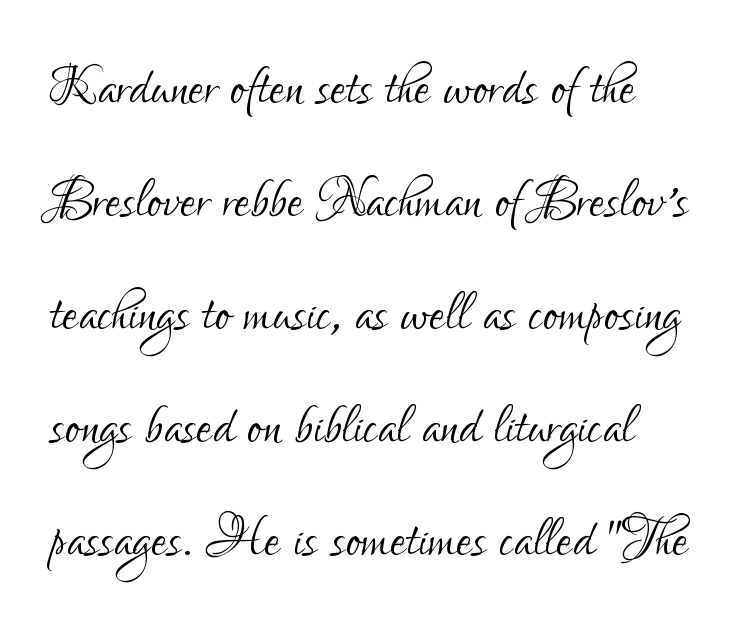
Q: Is the text bold? A: No.
Q: Is the text italic (slanted)? A: Yes.
Q: Is the typeface a serif or a sans-serif typeface? A: Sans-serif.
Q: Is the text underlined? A: No.
Q: How is the paragraph aligned? A: Left-aligned.
Q: Is the spacing between letters normal or unusually wide? A: Normal.
Q: Is the spacing between lines tight, normal or loose? A: Normal.
Q: Width (condensed, normal, or wide)? A: Condensed.
Q: Stroke contrast? A: Low.
Q: x-height? A: Small.
Q: Monospaced? A: No.
